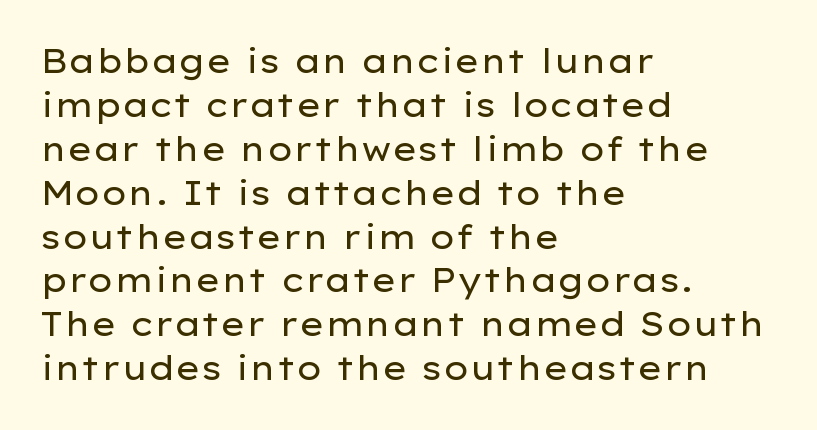
The typeface chosen for these lines omits serifs. Tracking value appears to be zero — textbook default spacing. In CSS terms this would be text-align: left. One glance says typical: line gaps are just what's usual. The font sits on the lighter half of the weight spectrum, regular included. If you drew a line through each stem, it would be perfectly vertical.
